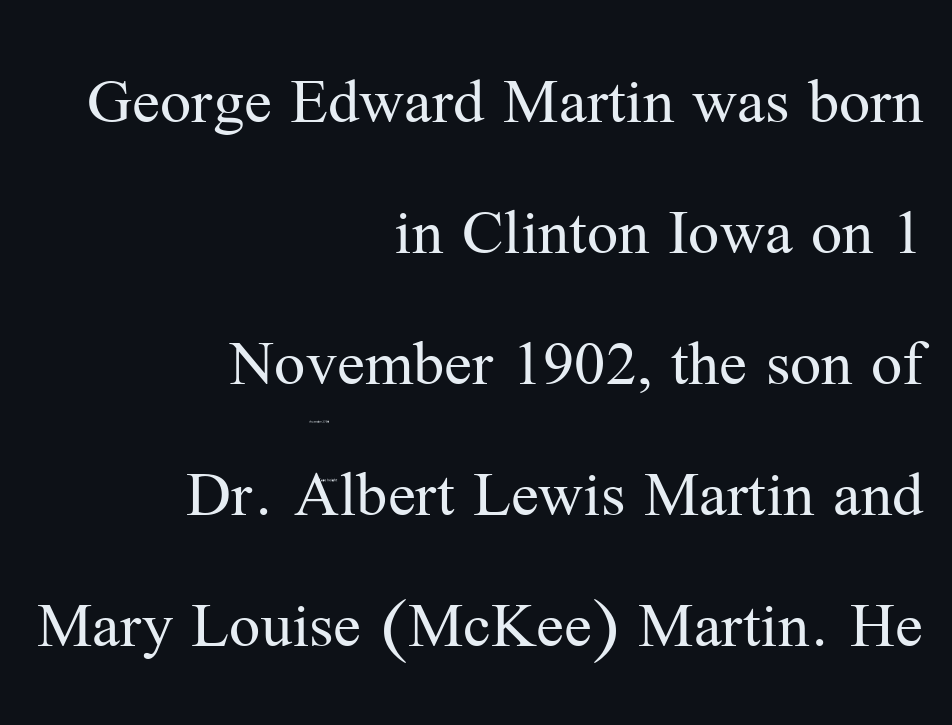
Nope, not italic — everything's standing straight. Words appear dense and cohesive because spacing is normal. Regarding leading, the lines here are spaced well apart. Caption: face not bold, strokes unweighted. Each letter's strokes conclude with small projecting serifs.
